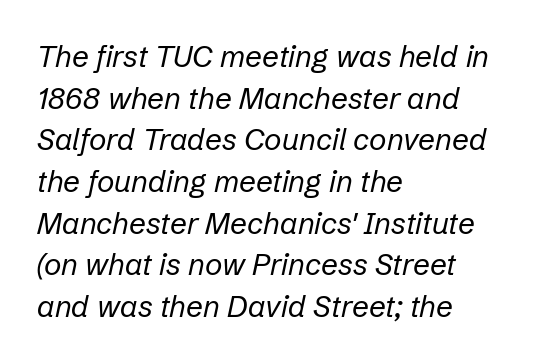
The image shows 30 px regular-weight type, italic (leaning right); set left-aligned, normal line spacing (1.39x), normal letter spacing, not underlined; low stroke contrast and a medium x-height.
